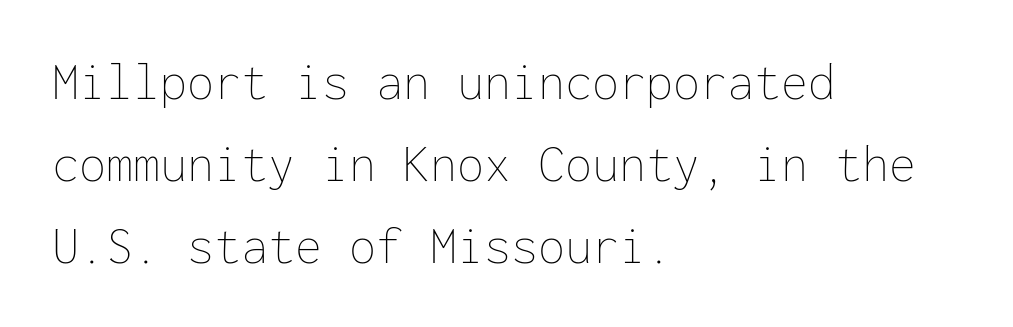
Vertical stems look standard width or narrower in stroke. The tracking reads as untouched default to a designer's eye. One glance says typical: line gaps are just what's usual. Descenders are the only things crossing below the line.
